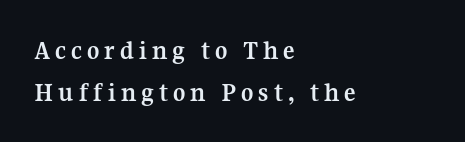
Q: Is the text bold? A: Yes.
Q: Is the text italic (slanted)? A: No, it is upright.
Q: Is the text underlined? A: No.
Q: How is the paragraph aligned? A: Left-aligned.
Q: Is the spacing between lines tight, normal or loose? A: Normal.
